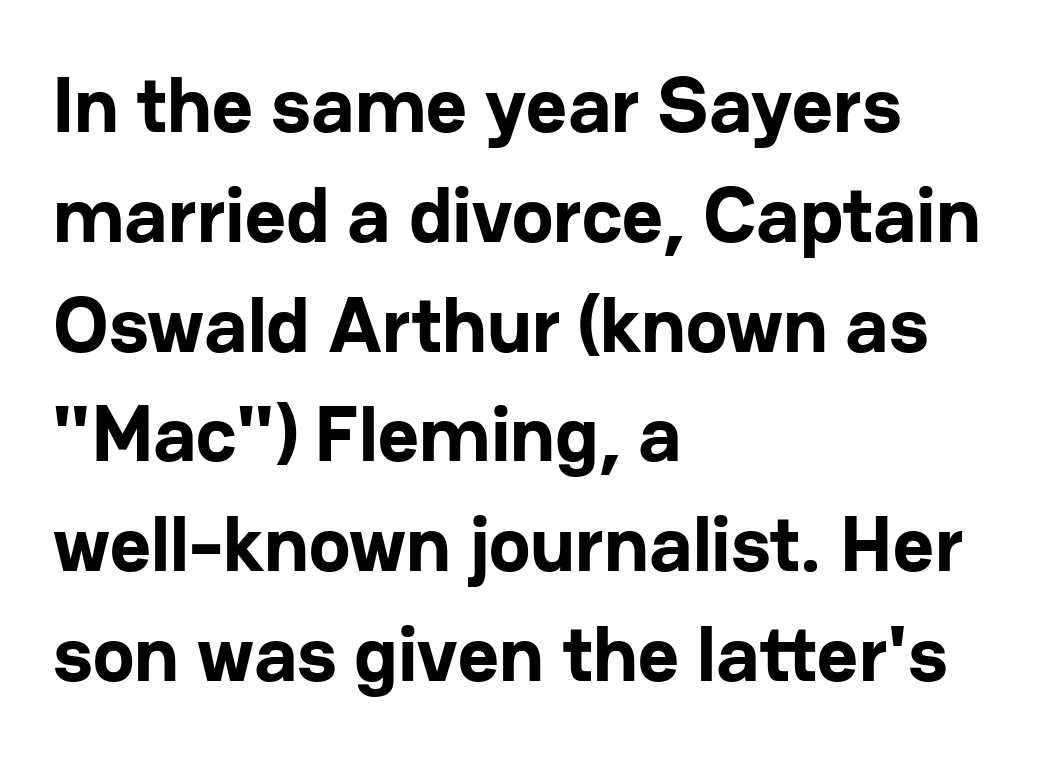
Q: Is the text bold? A: Yes.
Q: Is the text italic (slanted)? A: No, it is upright.
Q: Is the typeface a serif or a sans-serif typeface? A: Sans-serif.
Q: Is the text underlined? A: No.
Q: How is the paragraph aligned? A: Left-aligned.
Q: Is the spacing between letters normal or unusually wide? A: Normal.
Q: Is the spacing between lines tight, normal or loose? A: Normal.
Q: Width (condensed, normal, or wide)? A: Normal.
Q: Stroke contrast? A: Low.
Q: x-height? A: Medium.
Q: Monospaced? A: No.
